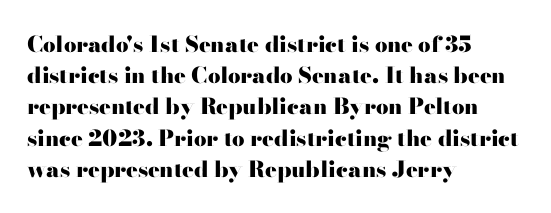
{"italic": "no", "bold": "yes", "underline": "no", "align": "left", "line_spacing": "normal", "line_spacing_ratio": 1.42, "letter_spacing": "normal", "letter_spacing_em": 0.0, "glyph_px": 22}
